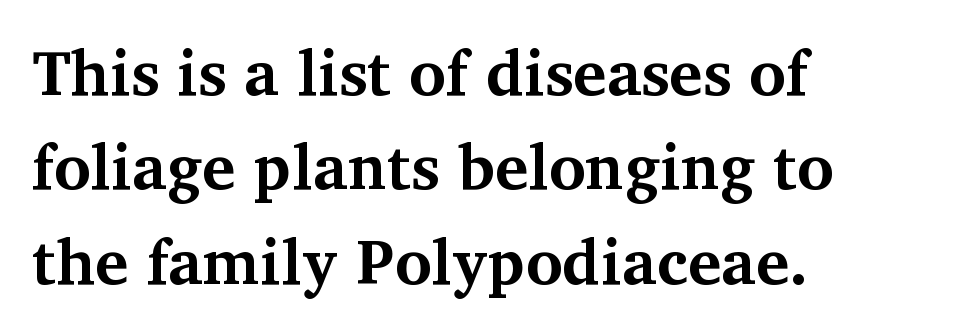
Casual observation: everything's shoved over to the left. Do the characters align in a grid? No, the font is proportional. This rendering features lettering with no underline. These words are printed bold, with thick strokes throughout.
